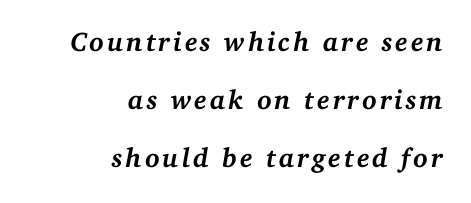
Designer's note — italics engaged. Descenders hang freely into open space. The rag falls on the left side of this text block. Plenty of ink on the page — the face is bold. The block of text is sparse from top to bottom, with ample space between rows.
